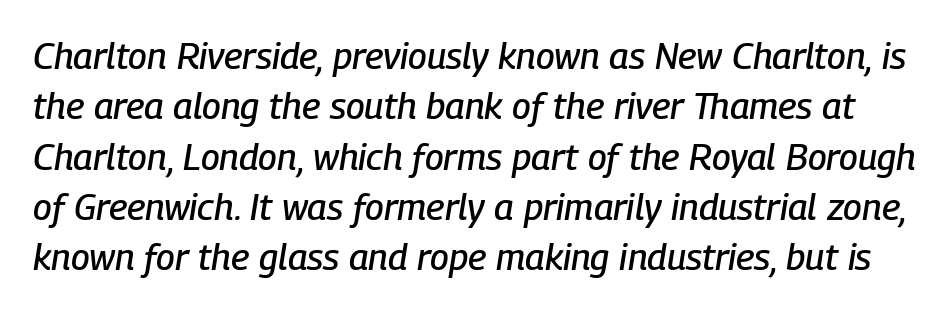
The leading is moderate, giving the passage an even texture. Think of a printed novel: that variable character pitch is what you see here. The foot of each line stays bare and open. Each word holds together tightly as a unit, with standard inter-letter gaps.
